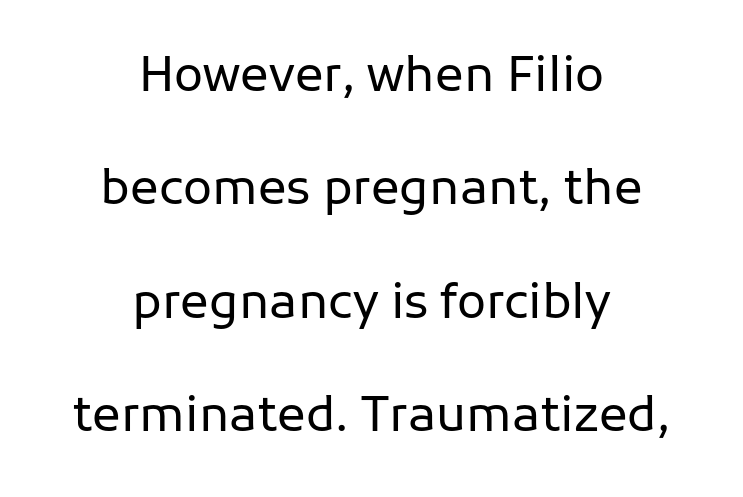
{"serif": "no", "italic": "no", "bold": "no", "weight": "regular", "width": "normal", "stroke_contrast": "low", "x_height": "medium", "monospaced": "no", "underline": "no", "align": "center", "line_spacing": "loose", "line_spacing_ratio": 2.36, "letter_spacing": "normal", "letter_spacing_em": 0.0, "glyph_px": 48}
